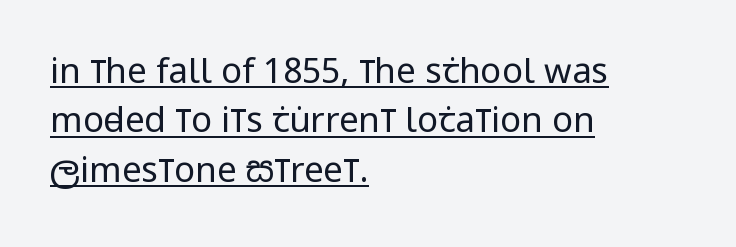
The image shows 35 px regular-weight, condensed sans-serif type, upright; set left-aligned, normal line spacing (1.41x), normal letter spacing, underlined; low stroke contrast and a large x-height.
